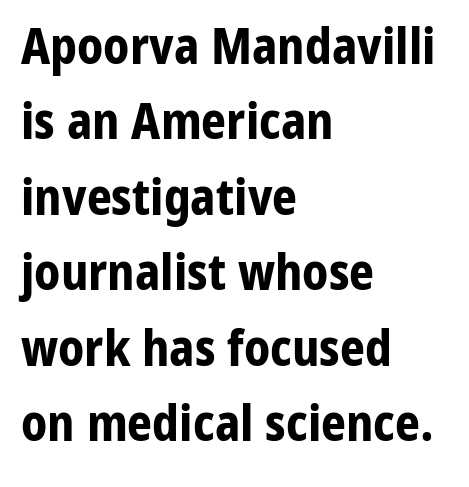
The image shows 49 px bold sans-serif type, upright; set left-aligned, normal line spacing (1.54x), normal letter spacing, not underlined; low stroke contrast and a medium x-height.
